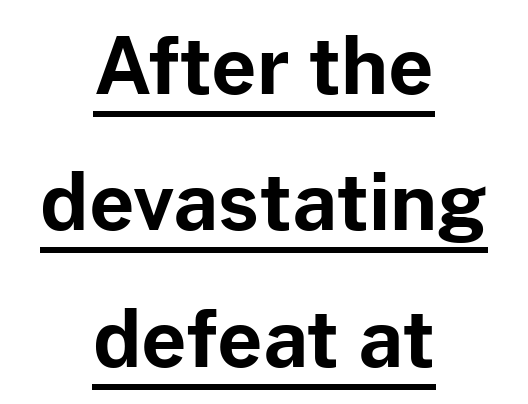
{"serif": "no", "italic": "no", "bold": "yes", "weight": "bold", "width": "normal", "stroke_contrast": "low", "x_height": "medium", "monospaced": "no", "underline": "yes", "align": "center", "line_spacing_ratio": 1.75, "letter_spacing": "normal", "letter_spacing_em": 0.0, "glyph_px": 78}
